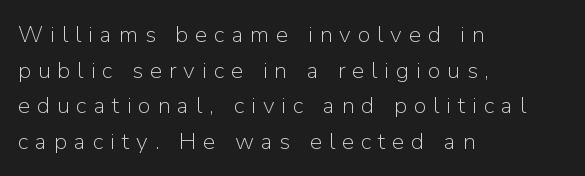
Q: Is the text bold? A: No.
Q: Is the text italic (slanted)? A: No, it is upright.
Q: Is the text underlined? A: No.
Q: How is the paragraph aligned? A: Left-aligned.
Q: Is the spacing between letters normal or unusually wide? A: Unusually wide.
Q: Is the spacing between lines tight, normal or loose? A: Normal.
